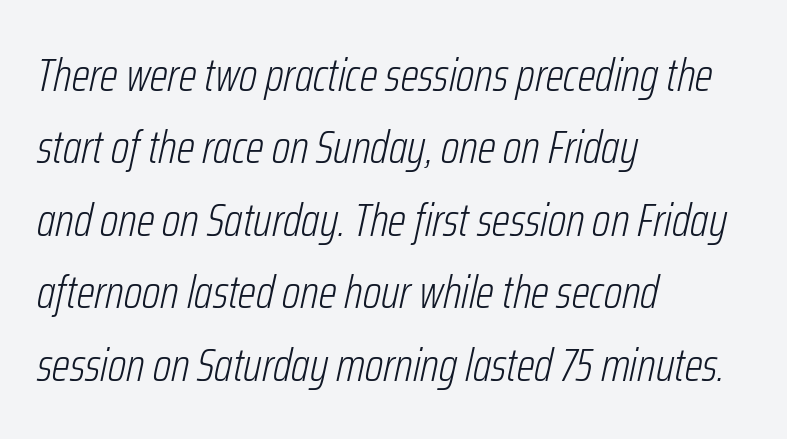
Stem width sits at or under what a default text font uses. The typography opts for an oblique posture over an upright one. Leftover space on each line is placed entirely after the last word. These lines are rendered in a variable-pitch font. In terms of letterspacing, this is plain default setting.
